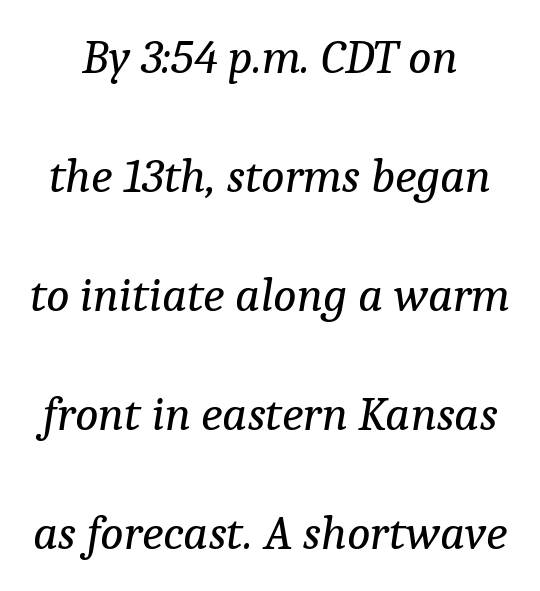
Look at the tracking — it's just the regular setting, nothing added. Descenders are the only things crossing below the line. Is this a fixed-width face? No — the glyphs have proportional, varying widths. The font's italic variant was chosen for this text. I'd call this a serif setting — the letters wear small feet. Students, observe: this is what heavily led, spacious text looks like.
